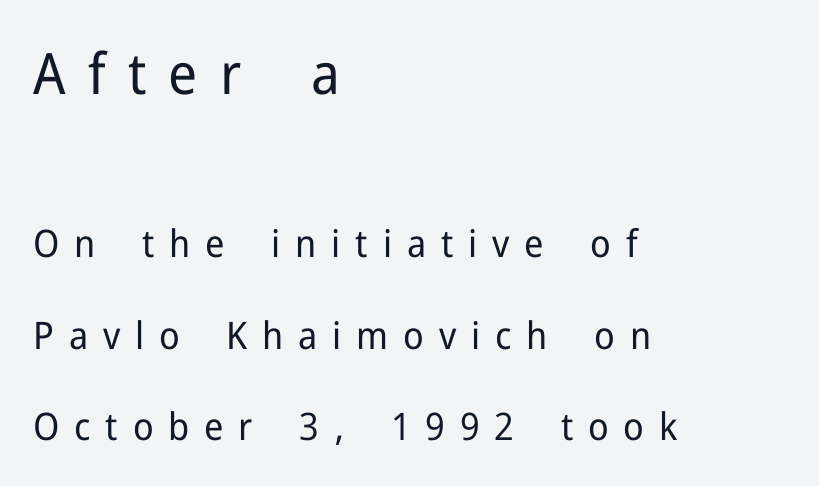
The image shows 57 px regular-weight sans-serif type, upright; set left-aligned, loose line spacing (2.41x), unusually wide letter spacing (+0.39 em), not underlined; the first (top) block is 1.5x larger; low stroke contrast and a medium x-height.
